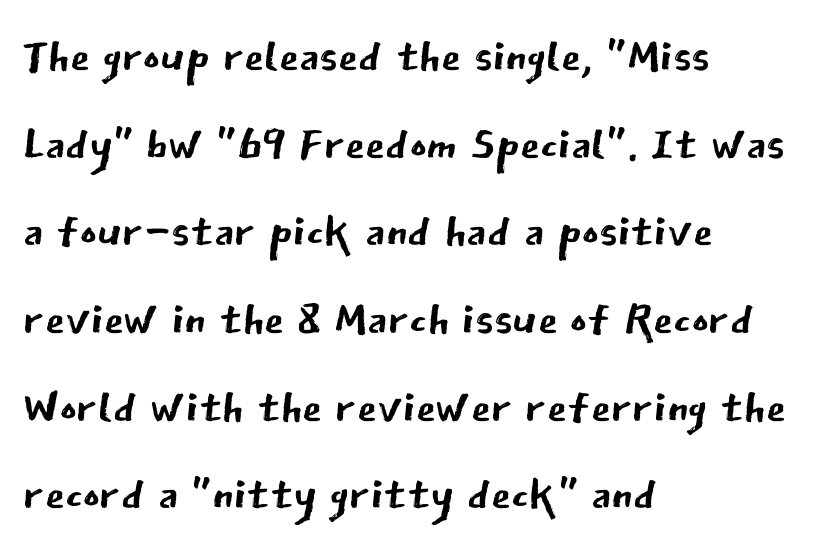
Q: Is the text bold? A: No.
Q: Is the text italic (slanted)? A: No, it is upright.
Q: Is the typeface a serif or a sans-serif typeface? A: Sans-serif.
Q: Is the text underlined? A: No.
Q: How is the paragraph aligned? A: Left-aligned.
Q: Is the spacing between letters normal or unusually wide? A: Normal.
Q: Is the spacing between lines tight, normal or loose? A: Normal.
Q: Width (condensed, normal, or wide)? A: Normal.
Q: Stroke contrast? A: Low.
Q: x-height? A: Medium.
Q: Monospaced? A: No.
